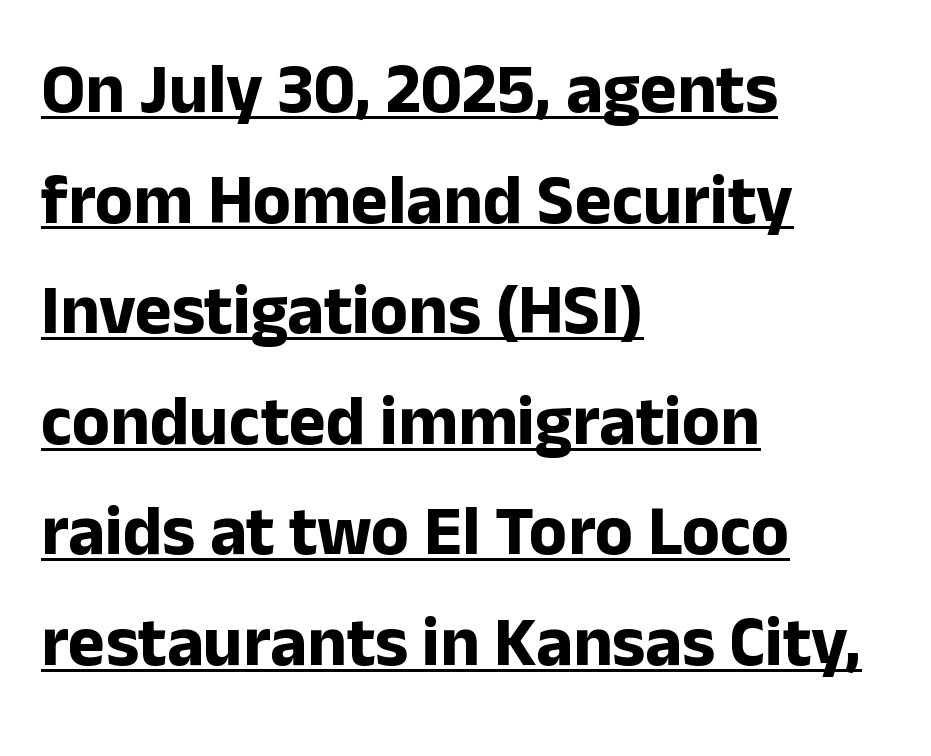
The image shows 70 px bold sans-serif type, upright; set left-aligned, normal line spacing (1.58x), normal letter spacing, underlined; low stroke contrast and a medium x-height.
